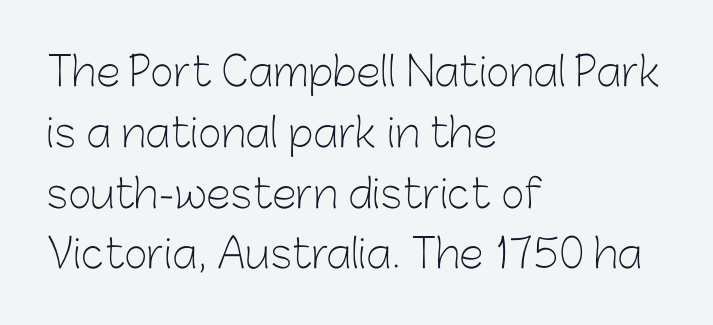
{"serif": "no", "italic": "no", "bold": "no", "weight": "light", "width": "normal", "stroke_contrast": "low", "x_height": "medium", "monospaced": "no", "underline": "no", "align": "left", "line_spacing": "normal", "line_spacing_ratio": 1.52, "letter_spacing": "normal", "letter_spacing_em": 0.0, "glyph_px": 40}
